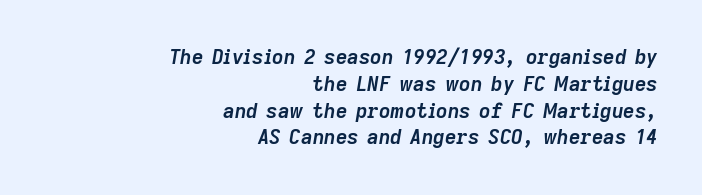
The image shows 20 px bold type, italic (leaning right); set right-aligned, normal line spacing (1.34x), normal letter spacing, not underlined.
